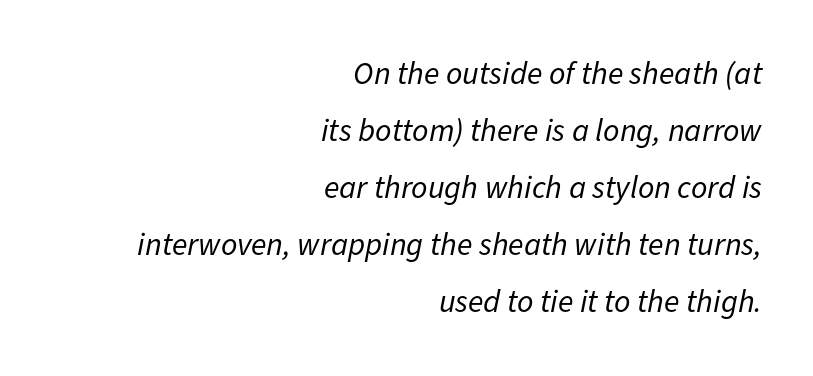
Q: Is the text bold? A: No.
Q: Is the text italic (slanted)? A: Yes, it leans right by about 11 degrees.
Q: Is the text underlined? A: No.
Q: How is the paragraph aligned? A: Right-aligned.
Q: Is the spacing between letters normal or unusually wide? A: Normal.
Q: Width (condensed, normal, or wide)? A: Normal.
Q: Stroke contrast? A: Low.
Q: x-height? A: Medium.
Q: Monospaced? A: No.
